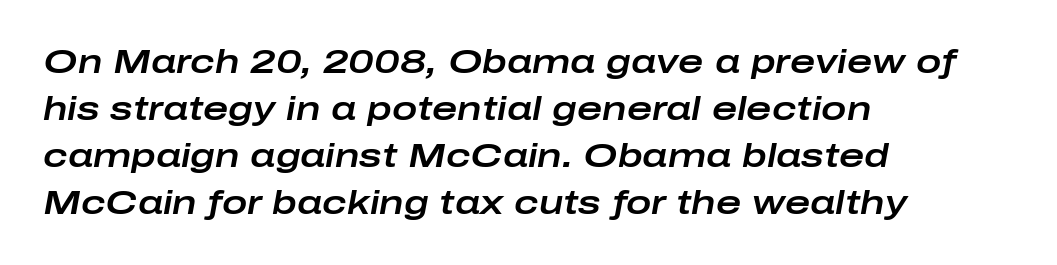
The image shows 34 px wide type, italic (leaning right); set left-aligned, normal line spacing (1.38x), normal letter spacing, not underlined; low stroke contrast and a medium x-height.
